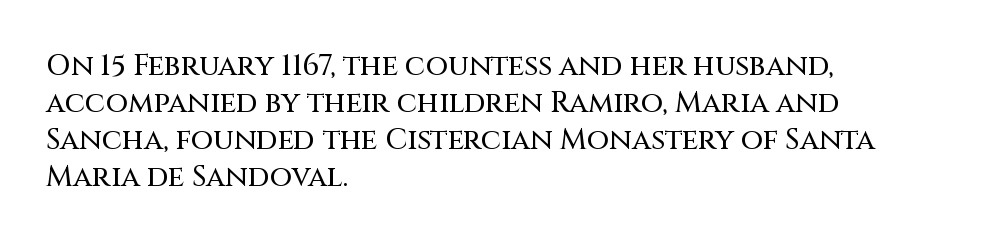
{"serif": "no", "italic": "no", "width": "normal", "stroke_contrast": "medium", "x_height": "large", "monospaced": "no", "underline": "no", "align": "left", "line_spacing": "normal", "line_spacing_ratio": 1.28, "letter_spacing": "normal", "letter_spacing_em": 0.0, "glyph_px": 29}
